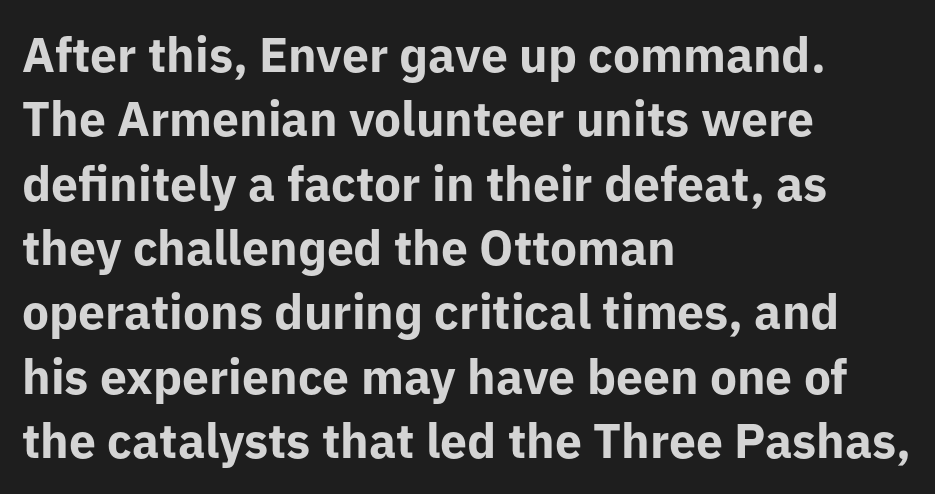
The lines sit at an ordinary, default distance from one another. Just letters on the line, the space beneath them empty. Serif or sans? Sans — the stroke terminals are bare. The rag falls on the right side of this text block. Think of a printed novel: that variable character pitch is what you see here. Standard letterfit; no display-style spreading of the glyphs.
